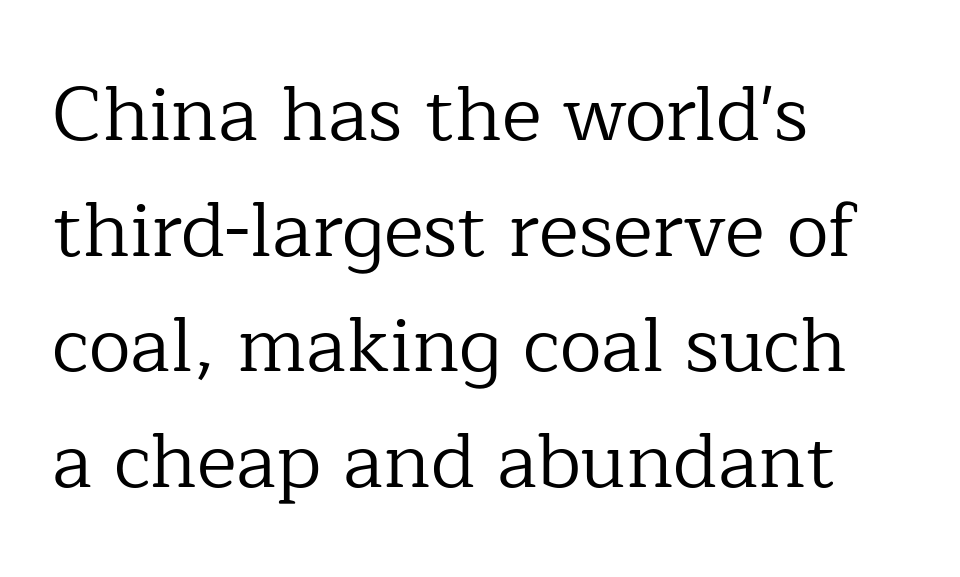
{"serif": "yes", "italic": "no", "bold": "no", "weight": "regular", "width": "normal", "stroke_contrast": "low", "x_height": "medium", "monospaced": "no", "underline": "no", "align": "left", "line_spacing": "normal", "line_spacing_ratio": 1.52, "letter_spacing": "normal", "letter_spacing_em": 0.0, "glyph_px": 76}
